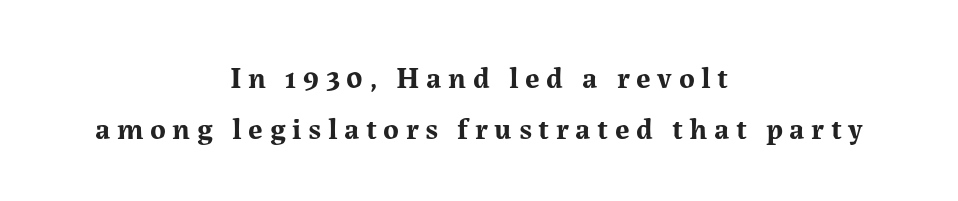
Note the varied advance widths — an 'i' is clearly narrower than an 'm'. Alignment: centered. Students, this is bold: see how much ink each stroke carries. The glyphs in this specimen are seriffed. A typesetter would call this heavily tracked-out type. Just letters on the line, the space beneath them empty.
